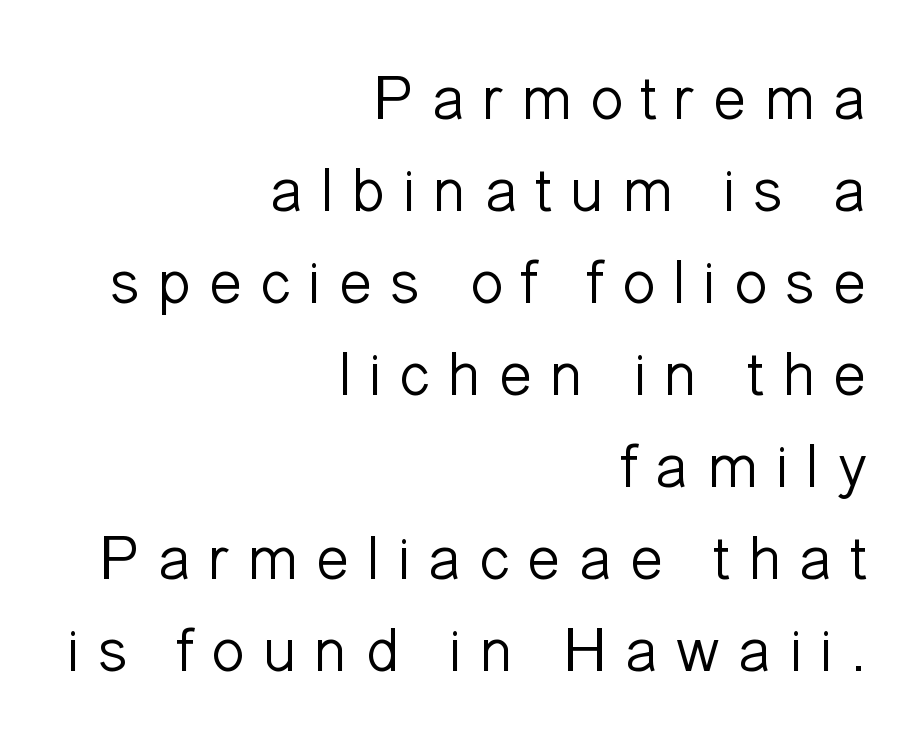
The image shows 63 px light sans-serif type, upright; set right-aligned, normal line spacing (1.46x), unusually wide letter spacing (+0.26 em), not underlined; low stroke contrast and a medium x-height.
